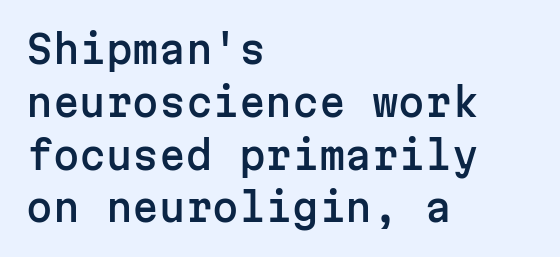
These lines were composed using upright roman letters. The letters carry no serifs — their stems end cleanly without finishing strokes. Students, observe: this is what conventionally led text looks like. Tracking value appears to be zero — textbook default spacing. The words here are not underlined.
